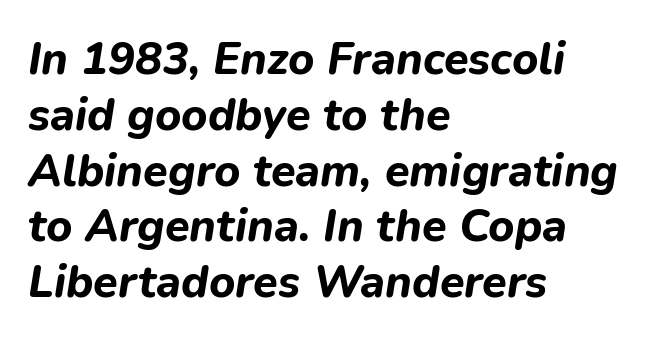
Q: Is the text bold? A: Yes.
Q: Is the text italic (slanted)? A: Yes, it leans right by about 9 degrees.
Q: Is the text underlined? A: No.
Q: How is the paragraph aligned? A: Left-aligned.
Q: Is the spacing between letters normal or unusually wide? A: Normal.
Q: Width (condensed, normal, or wide)? A: Normal.
Q: Stroke contrast? A: Low.
Q: x-height? A: Medium.
Q: Monospaced? A: No.
